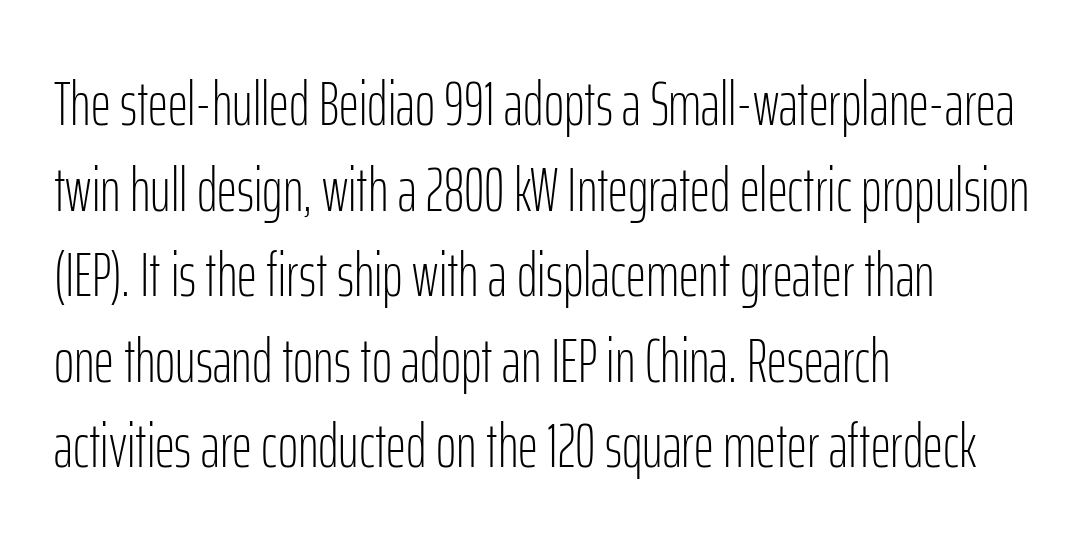
The image shows 62 px light, condensed sans-serif type, upright; set left-aligned, normal line spacing (1.38x), normal letter spacing, not underlined; low stroke contrast and a medium x-height.
